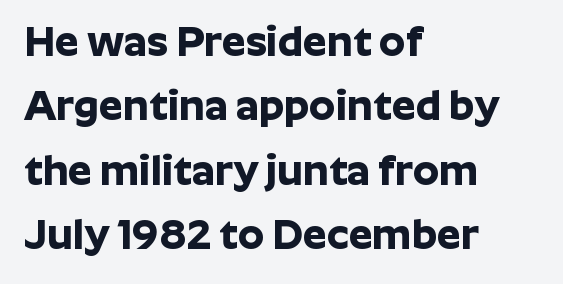
The image shows 42 px bold sans-serif type, upright; set left-aligned, normal line spacing (1.53x), normal letter spacing, not underlined; low stroke contrast and a medium x-height.
